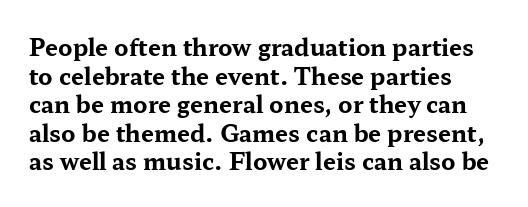
{"italic": "no", "bold": "yes", "underline": "no", "line_spacing_ratio": 1.24, "letter_spacing": "normal", "letter_spacing_em": 0.0, "glyph_px": 23}
